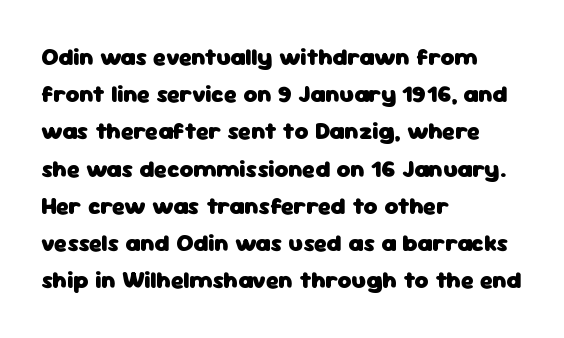
The passage shown has conventional tracking throughout. Underline: absent. The lines in this sample share a left origin and differ only in where they stop. These lines carry a lot of weight — the face is fully bold. Leading: standard. Characters remain perfectly vertical along every line.
